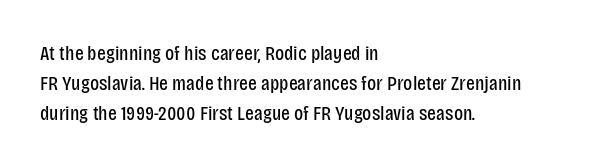
Q: Is the text bold? A: No.
Q: Is the text italic (slanted)? A: No, it is upright.
Q: Is the text underlined? A: No.
Q: How is the paragraph aligned? A: Left-aligned.
Q: Is the spacing between letters normal or unusually wide? A: Normal.
Q: Is the spacing between lines tight, normal or loose? A: Normal.
